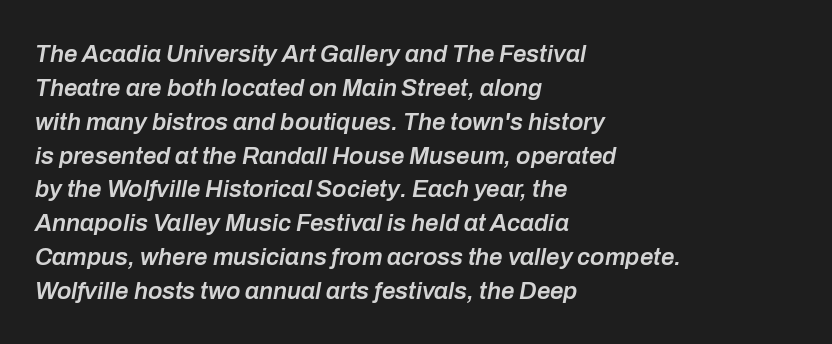
Designer's note — italics engaged. One-word summary of the alignment: left. A typesetter would call this leading conventional body-copy spacing. Check under the words: just untouched page.
